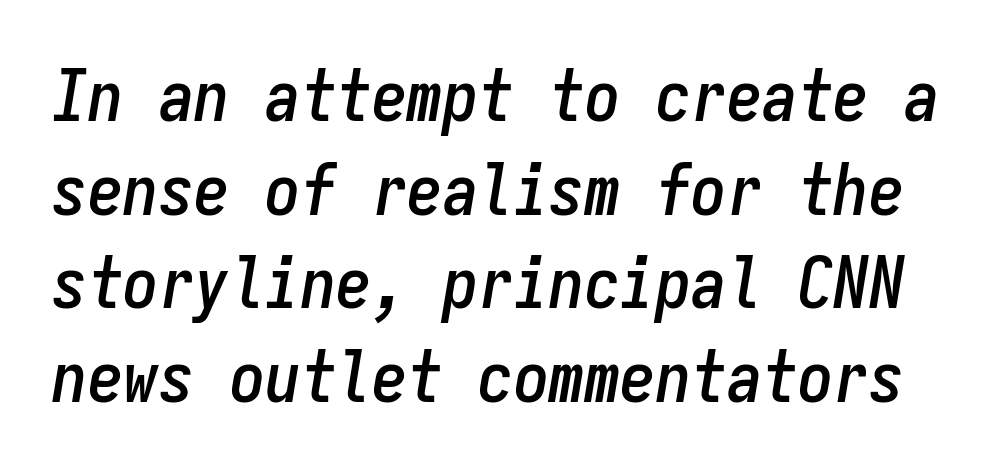
Q: Is the text italic (slanted)? A: Yes, it leans right by about 9 degrees.
Q: Is the text underlined? A: No.
Q: Is the spacing between letters normal or unusually wide? A: Normal.
Q: Is the spacing between lines tight, normal or loose? A: Normal.
Q: Width (condensed, normal, or wide)? A: Condensed.
Q: Stroke contrast? A: Low.
Q: x-height? A: Medium.
Q: Monospaced? A: Yes.
